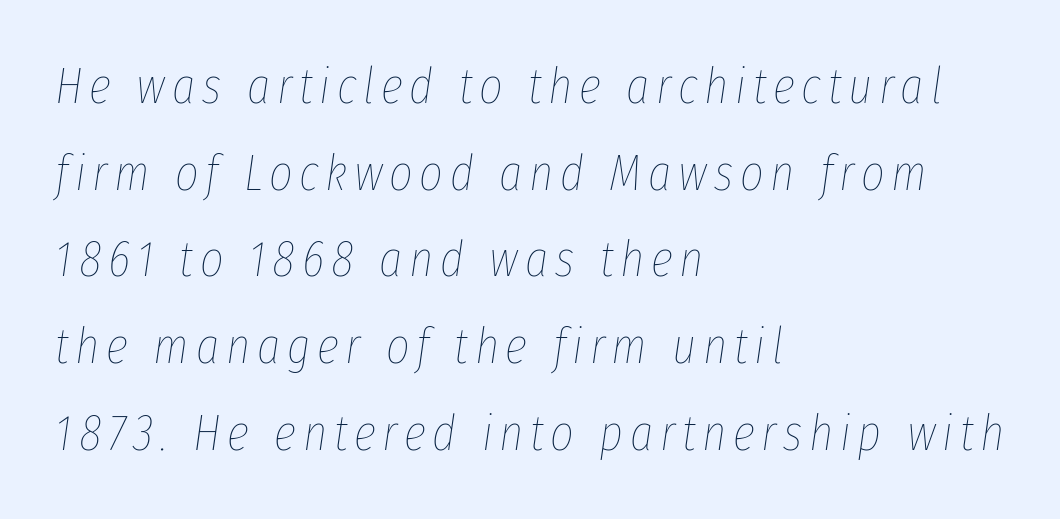
{"italic": "yes", "lean": "right", "slant_degrees": 8, "bold": "no", "weight": "thin", "width": "condensed", "stroke_contrast": "low", "x_height": "medium", "monospaced": "no", "underline": "no", "align": "left", "line_spacing": "normal", "line_spacing_ratio": 1.7, "glyph_px": 51}
